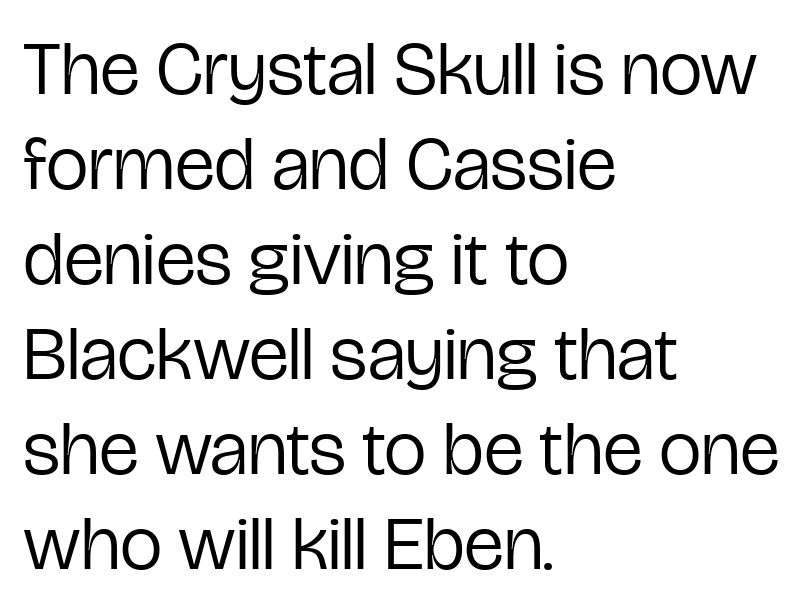
This sample has the flowing, uneven cadence of proportional lettering. No extra tracking has been applied to these lines. These lines were composed using upright roman letters. Nothing sits at the stroke ends, so this counts as sans-serif. The passage shown is not underscored anywhere. The block of text has a typical density, with ordinary space between rows.
